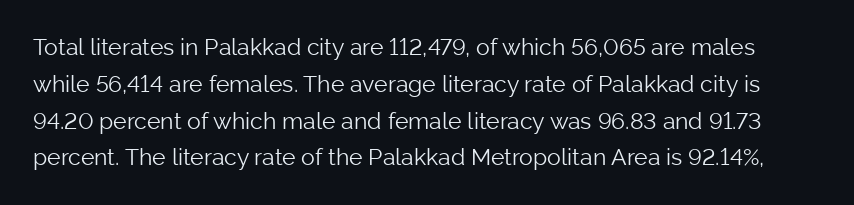
Q: Is the text bold? A: No.
Q: Is the text italic (slanted)? A: No, it is upright.
Q: Is the text underlined? A: No.
Q: Is the spacing between letters normal or unusually wide? A: Normal.
Q: Is the spacing between lines tight, normal or loose? A: Normal.
